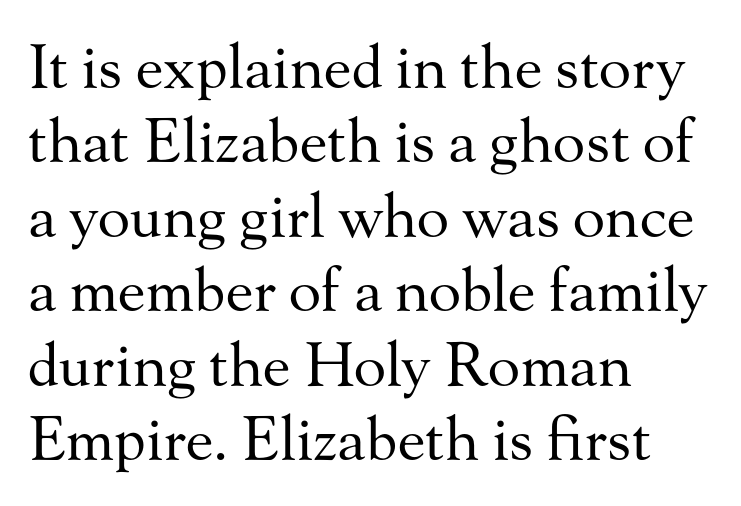
{"serif": "yes", "italic": "no", "bold": "no", "weight": "regular", "width": "normal", "stroke_contrast": "medium", "x_height": "small", "monospaced": "no", "underline": "no", "align": "left", "line_spacing_ratio": 1.24, "letter_spacing": "normal", "letter_spacing_em": 0.0, "glyph_px": 60}
